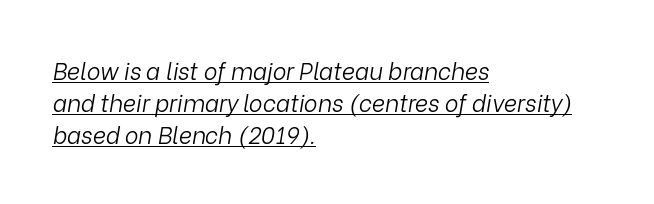
Q: Is the text bold? A: No.
Q: Is the text italic (slanted)? A: Yes, it leans right by about 9 degrees.
Q: Is the text underlined? A: Yes.
Q: How is the paragraph aligned? A: Left-aligned.
Q: Is the spacing between letters normal or unusually wide? A: Normal.
Q: Is the spacing between lines tight, normal or loose? A: Normal.
